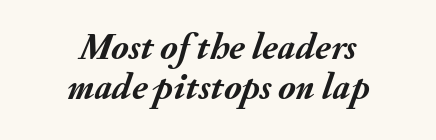
Typographic density is high because the face is bold. The rendering uses natural spacing where letterforms have individual widths. Line spacing here is tight. The letters sit at their default tracking, neither squeezed nor spread. The glyphs look as if they've been sheared to an angle.
